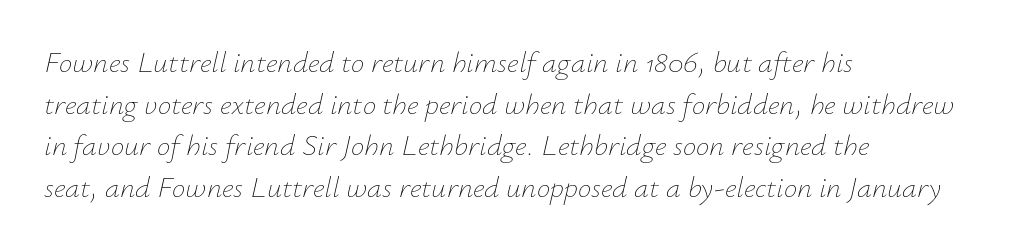
Spacing between characters is what you'd get straight out of the box. Line starts are locked; line ends wander. The strokes carry an ordinary text weight at most. Character widths vary here, with narrow letters taking less room than wide ones. Tall strokes in this sample are angled rather than plumb.
